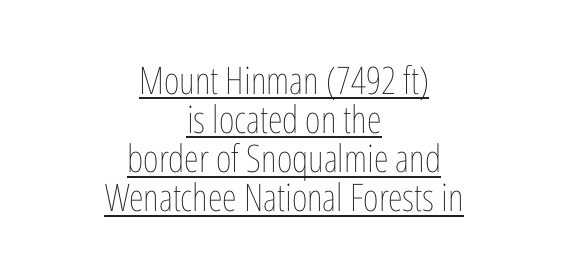
The image shows 38 px thin, condensed type, upright; set centered, tight line spacing (1.03x), normal letter spacing, underlined; low stroke contrast and a medium x-height.
